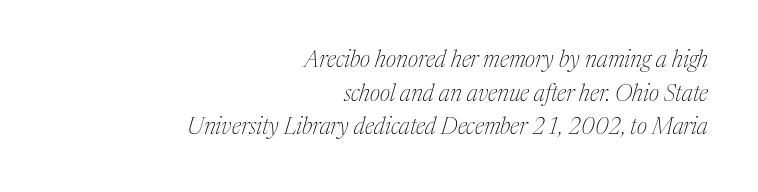
{"italic": "yes", "lean": "right", "slant_degrees": 17, "bold": "no", "underline": "no", "align": "right", "line_spacing": "normal", "line_spacing_ratio": 1.46, "letter_spacing": "normal", "letter_spacing_em": 0.0, "glyph_px": 23}
